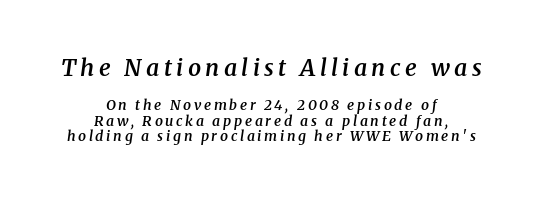
{"italic": "yes", "lean": "right", "slant_degrees": 8, "bold": "semi", "underline": "no", "align": "center", "line_spacing": "tight", "line_spacing_ratio": 1.09, "larger_block": "first", "size_ratio": 1.64, "glyph_px": 23}
